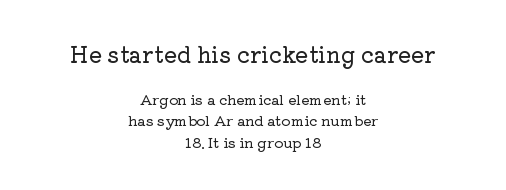
The space beneath each line is pristine and unruled. Is the lower block the larger one? No — the upper block carries the bigger type. Normally led — the rows are evenly, conventionally spaced. The rendering positions every line midway between the sides. Words appear dense and cohesive because spacing is normal.
